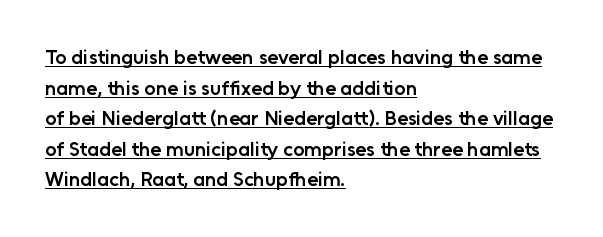
Q: Is the text bold? A: Semi-bold.
Q: Is the text italic (slanted)? A: No, it is upright.
Q: Is the text underlined? A: Yes.
Q: How is the paragraph aligned? A: Left-aligned.
Q: Is the spacing between letters normal or unusually wide? A: Normal.
Q: Is the spacing between lines tight, normal or loose? A: Normal.
